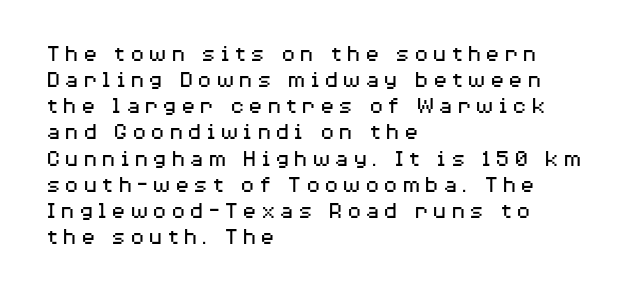
Decoration check: the copy has no underline. The font is comparable to plain body text, perhaps lighter. Each line starts at the same left margin while the right side varies. Line spacing here is tight. Style check: upright.
